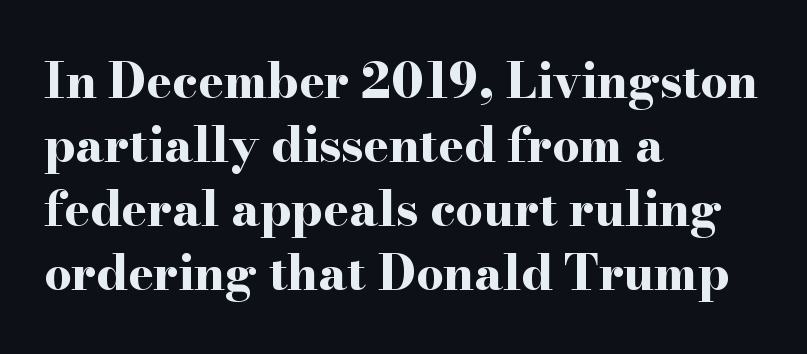
{"serif": "yes", "italic": "no", "bold": "yes", "weight": "bold", "width": "wide", "stroke_contrast": "high", "x_height": "small", "monospaced": "no", "underline": "no", "align": "left", "line_spacing": "normal", "line_spacing_ratio": 1.33, "letter_spacing": "normal", "letter_spacing_em": 0.0, "glyph_px": 48}
